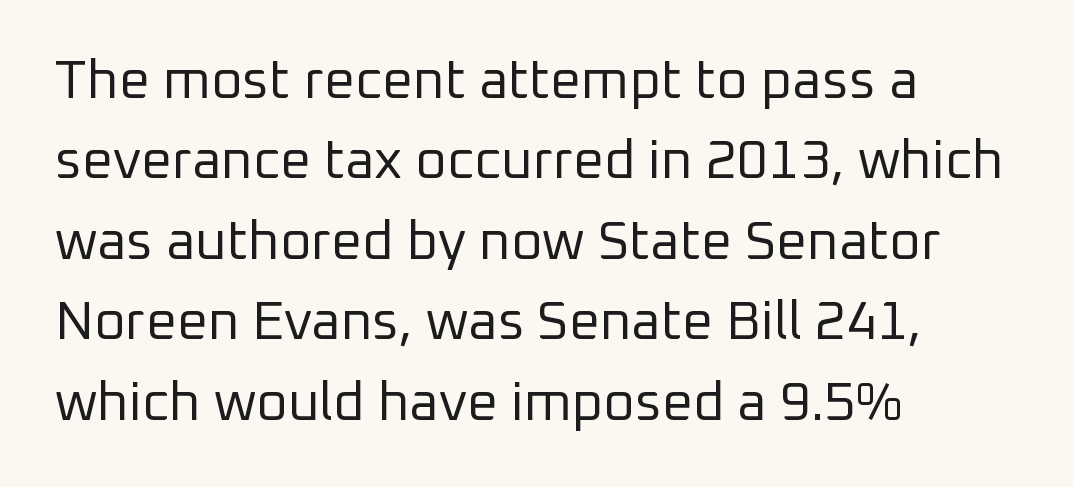
The space beneath each line is pristine and unruled. A typesetter would label this face a sans. These lines are rendered in a variable-pitch font. The tracking reads as untouched default to a designer's eye. Quick note: interline space is typical. Notice how the stems are strictly vertical — no italics here.
